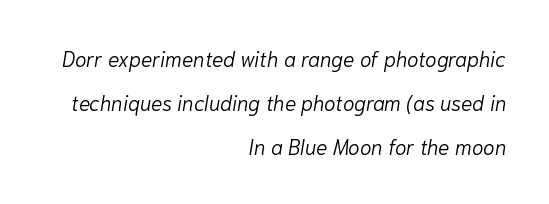
The image shows 21 px text type, italic (leaning right); set right-aligned, loose line spacing (2.1x), normal letter spacing, not underlined.
